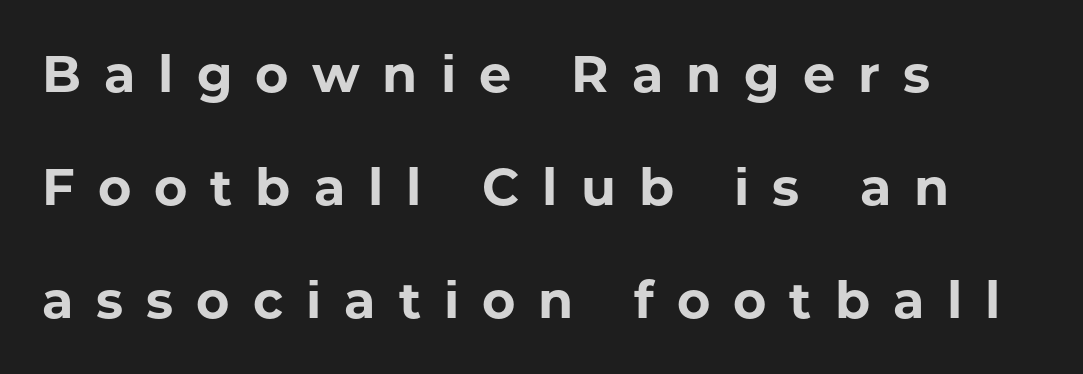
Q: Is the text bold? A: Yes.
Q: Is the text italic (slanted)? A: No, it is upright.
Q: Is the typeface a serif or a sans-serif typeface? A: Sans-serif.
Q: Is the text underlined? A: No.
Q: How is the paragraph aligned? A: Left-aligned.
Q: Is the spacing between letters normal or unusually wide? A: Unusually wide.
Q: Is the spacing between lines tight, normal or loose? A: Loose.
Q: Width (condensed, normal, or wide)? A: Normal.
Q: Stroke contrast? A: Low.
Q: x-height? A: Medium.
Q: Monospaced? A: No.
